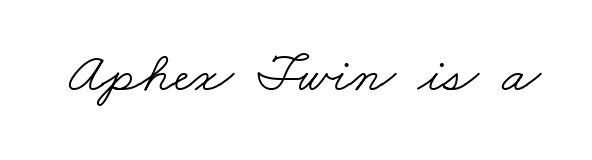
The tracking reads as untouched default to a designer's eye. The typeface has the unassuming heft of standard copy or less. The passage shown is typed in a proportional face where columns would drift. Words float on clear page, feet unadorned. Examine the stroke ends and you'll spot serifs.
